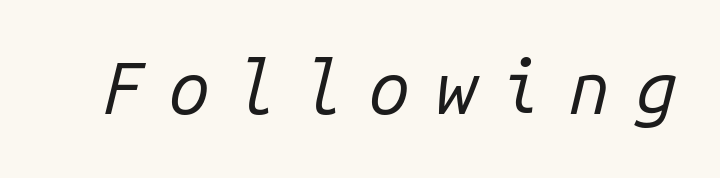
{"italic": "yes", "lean": "right", "slant_degrees": 14, "bold": "no", "weight": "regular", "width": "normal", "stroke_contrast": "low", "x_height": "medium", "monospaced": "yes", "underline": "no", "letter_spacing": "wide", "letter_spacing_em": 0.34, "glyph_px": 74}
